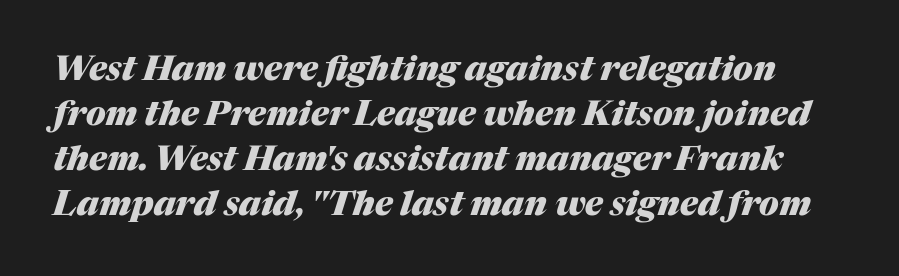
The image shows 34 px heavy type, italic (leaning right); set normal line spacing (1.32x), normal letter spacing, not underlined; medium stroke contrast and a medium x-height.
